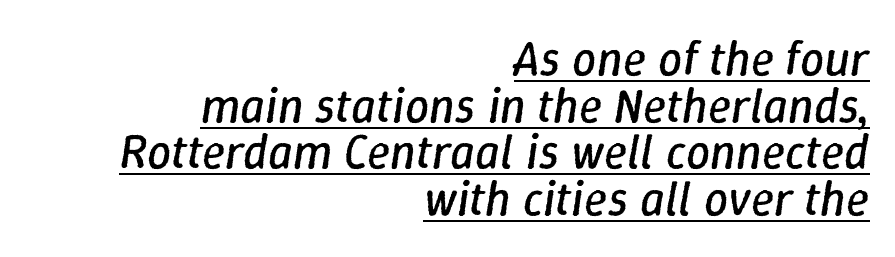
{"italic": "yes", "lean": "right", "slant_degrees": 9, "bold": "no", "weight": "regular", "width": "normal", "stroke_contrast": "low", "x_height": "medium", "monospaced": "no", "underline": "yes", "align": "right", "line_spacing": "tight", "line_spacing_ratio": 0.97, "letter_spacing": "normal", "letter_spacing_em": 0.0, "glyph_px": 48}
